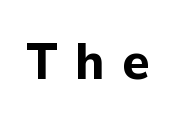
Q: Is the text bold? A: Yes.
Q: Is the text italic (slanted)? A: No, it is upright.
Q: Is the typeface a serif or a sans-serif typeface? A: Sans-serif.
Q: Is the text underlined? A: No.
Q: Is the spacing between letters normal or unusually wide? A: Unusually wide.
Q: Width (condensed, normal, or wide)? A: Normal.
Q: Stroke contrast? A: Low.
Q: x-height? A: Medium.
Q: Monospaced? A: No.
